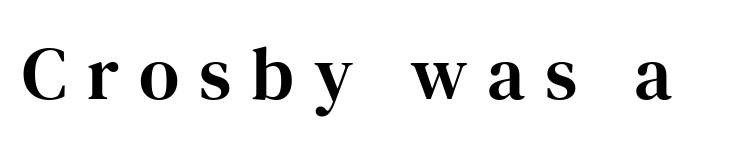
{"serif": "yes", "italic": "no", "width": "normal", "stroke_contrast": "high", "x_height": "medium", "monospaced": "no", "underline": "no", "letter_spacing": "wide", "letter_spacing_em": 0.27, "glyph_px": 74}
